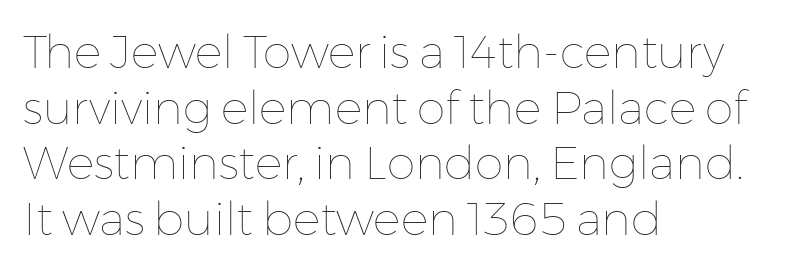
Q: Is the text bold? A: No.
Q: Is the text italic (slanted)? A: No, it is upright.
Q: Is the text underlined? A: No.
Q: How is the paragraph aligned? A: Left-aligned.
Q: Is the spacing between letters normal or unusually wide? A: Normal.
Q: Width (condensed, normal, or wide)? A: Normal.
Q: Stroke contrast? A: Low.
Q: x-height? A: Medium.
Q: Monospaced? A: No.
